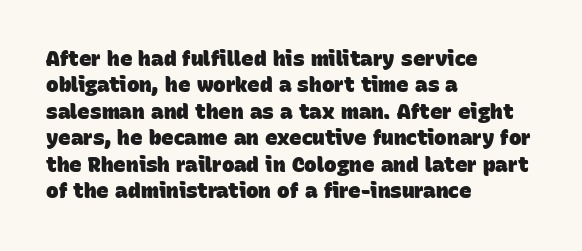
The image shows 21 px bold type; set left-aligned, normal line spacing (1.26x), normal letter spacing, not underlined.
